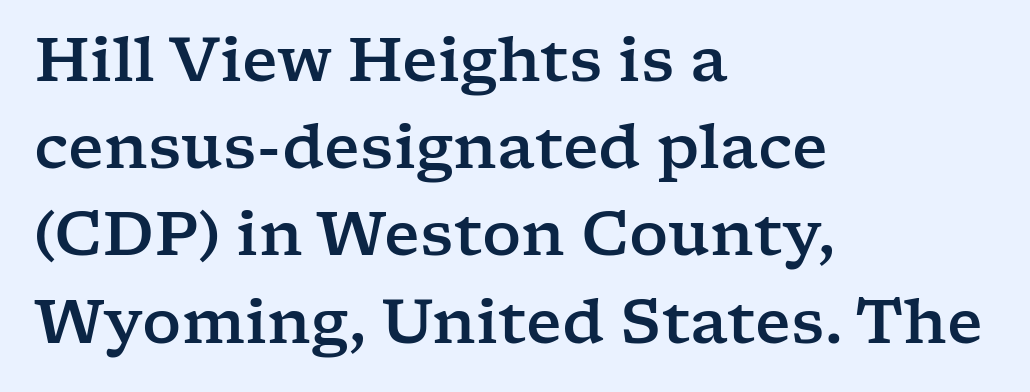
Tracking value appears to be zero — textbook default spacing. Letterform terminals end in serifs throughout the passage. If you drew a ruler down the left edge, every line would touch it. In terms of leading, this rendering sits right in the middle.
